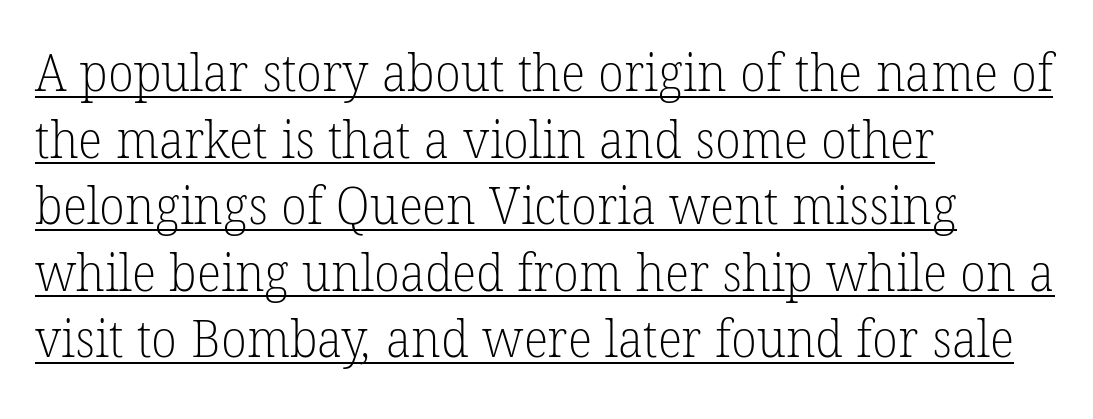
The image shows 52 px light serif type; set left-aligned, normal line spacing (1.28x), normal letter spacing, underlined; low stroke contrast and a medium x-height.
